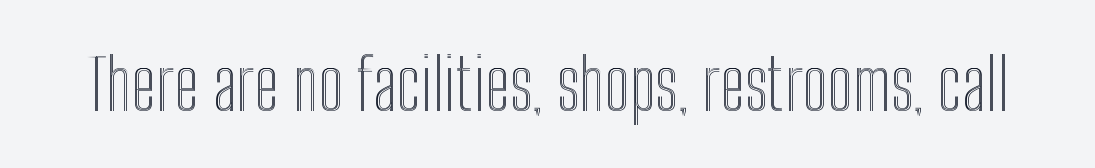
The face used here is rendered with its standard letterfit. Varying glyph widths throughout — classic text-font behaviour. Characters remain perfectly vertical along every line. Each row of text sits above clean, open space.
